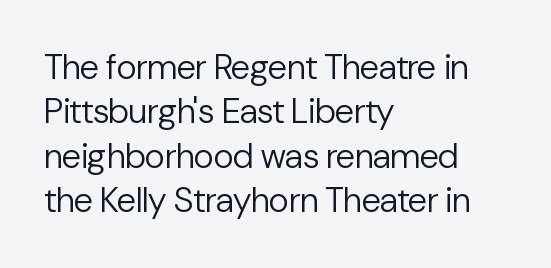
{"serif": "no", "italic": "no", "bold": "no", "weight": "regular", "width": "normal", "stroke_contrast": "low", "x_height": "medium", "monospaced": "no", "underline": "no", "align": "left", "line_spacing": "normal", "line_spacing_ratio": 1.27, "letter_spacing": "normal", "letter_spacing_em": 0.0, "glyph_px": 35}
